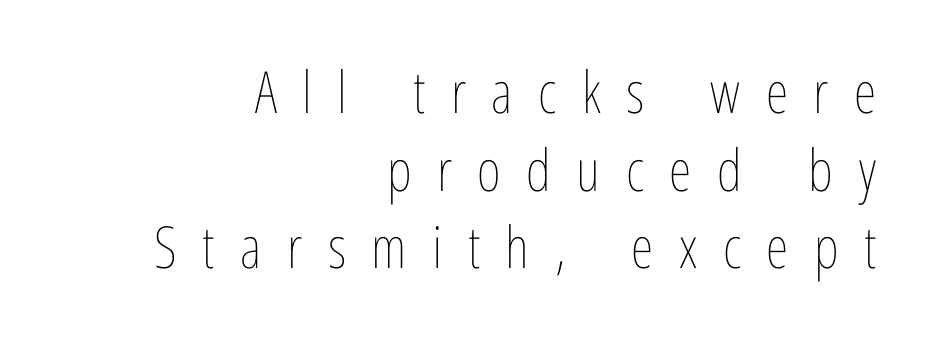
Q: Is the text bold? A: No.
Q: Is the text italic (slanted)? A: No, it is upright.
Q: Is the text underlined? A: No.
Q: How is the paragraph aligned? A: Right-aligned.
Q: Is the spacing between letters normal or unusually wide? A: Unusually wide.
Q: Is the spacing between lines tight, normal or loose? A: Normal.
Q: Width (condensed, normal, or wide)? A: Condensed.
Q: Stroke contrast? A: Low.
Q: x-height? A: Medium.
Q: Monospaced? A: No.
